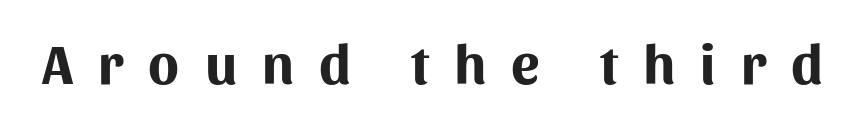
{"serif": "no", "italic": "no", "bold": "yes", "weight": "bold", "width": "normal", "stroke_contrast": "medium", "x_height": "medium", "monospaced": "no", "underline": "no", "letter_spacing": "wide", "letter_spacing_em": 0.44, "glyph_px": 57}
